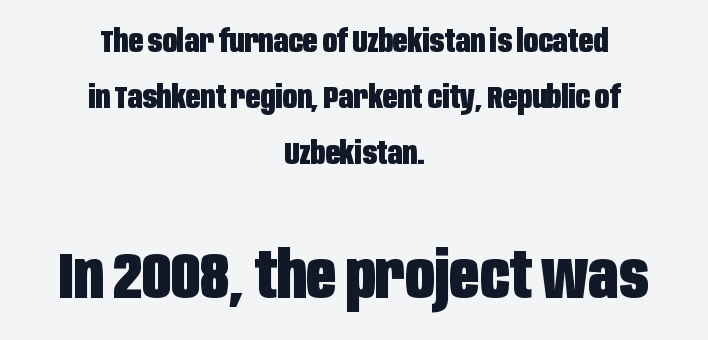
Do the characters align in a grid? No, the font is proportional. The block sitting lower on the canvas is the one with enlarged characters. Serif or sans? Sans — the stroke terminals are bare. The letters are bold, with thick, heavy strokes. Decoration check: the copy has no underline.
